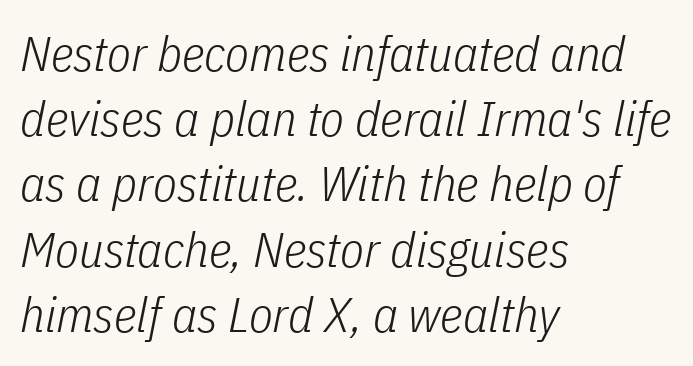
{"italic": "yes", "lean": "right", "slant_degrees": 11, "bold": "no", "weight": "light", "width": "condensed", "stroke_contrast": "low", "x_height": "medium", "monospaced": "no", "underline": "no", "align": "left", "line_spacing": "normal", "line_spacing_ratio": 1.33, "letter_spacing": "normal", "letter_spacing_em": 0.0, "glyph_px": 49}
